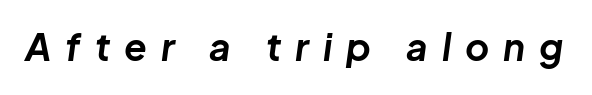
Quick note: italic. Each glyph is drawn with heavy, bold strokes. You could only call the tracking loose — the letters float apart. Is this a fixed-width face? No — the glyphs have proportional, varying widths. Check under the words: just untouched page.
